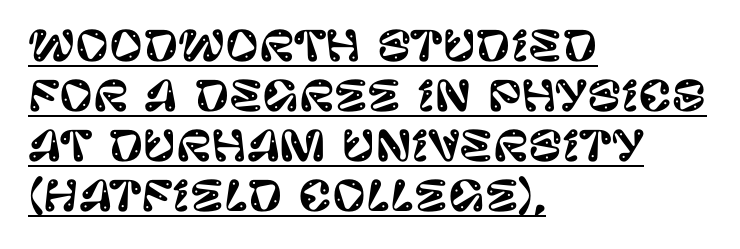
{"serif": "no", "width": "normal", "stroke_contrast": "low", "x_height": "large", "monospaced": "no", "underline": "yes", "align": "left", "line_spacing_ratio": 1.22, "letter_spacing": "normal", "letter_spacing_em": 0.0, "glyph_px": 41}
